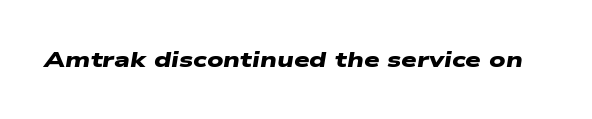
Q: Is the text bold? A: Yes.
Q: Is the text underlined? A: No.
Q: Is the spacing between letters normal or unusually wide? A: Normal.
